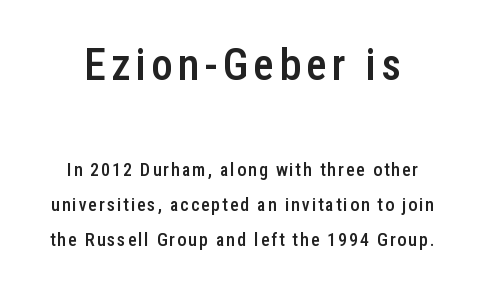
{"serif": "no", "italic": "no", "bold": "semi", "weight": "semibold", "width": "condensed", "stroke_contrast": "low", "x_height": "medium", "monospaced": "no", "underline": "no", "line_spacing": "loose", "line_spacing_ratio": 1.93, "larger_block": "first", "size_ratio": 2.44, "glyph_px": 44}
